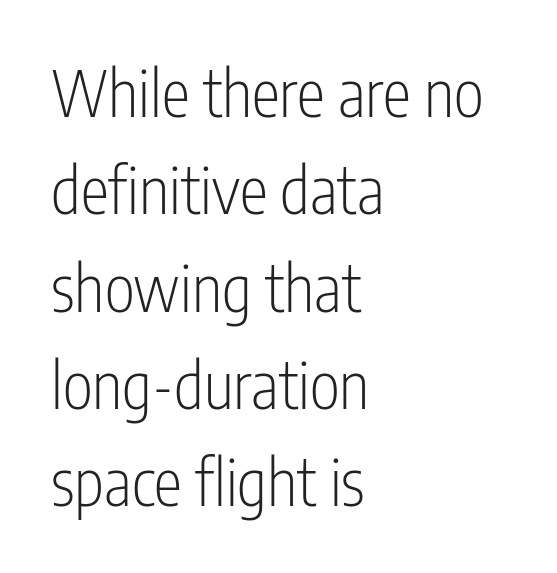
The image shows 64 px light, condensed sans-serif type, upright; set left-aligned, normal line spacing (1.52x), normal letter spacing, not underlined; low stroke contrast and a medium x-height.
